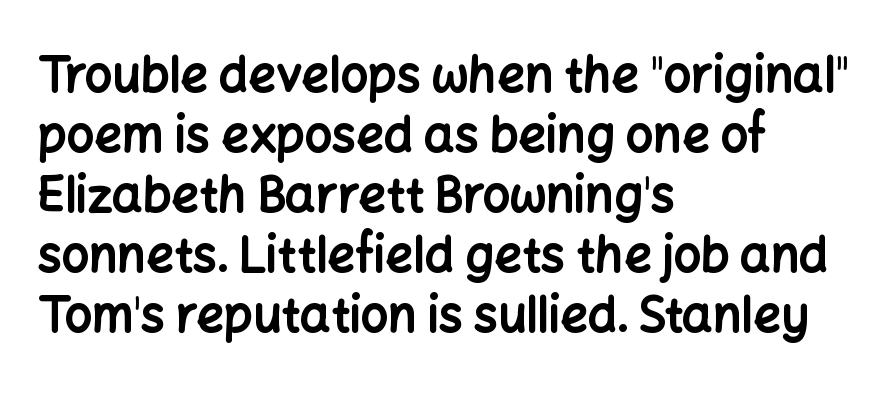
The rendering anchors every line to the left-hand side. This sample uses a sans-serif face. The strip under each line holds only bare page. Do the characters align in a grid? No, the font is proportional.
